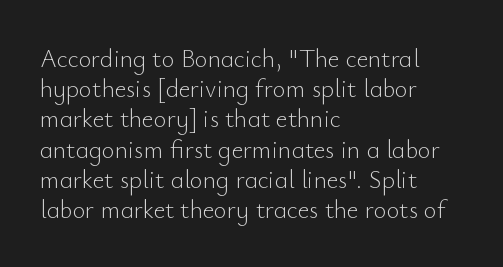
The image shows 25 px text type, upright; set left-aligned, line spacing 1.21x, normal letter spacing, not underlined.
